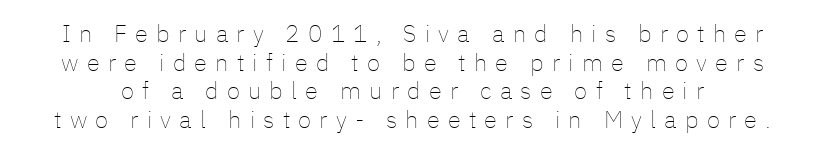
The image shows 24 px text type, upright; set line spacing 1.19x, unusually wide letter spacing (+0.34 em), not underlined.
